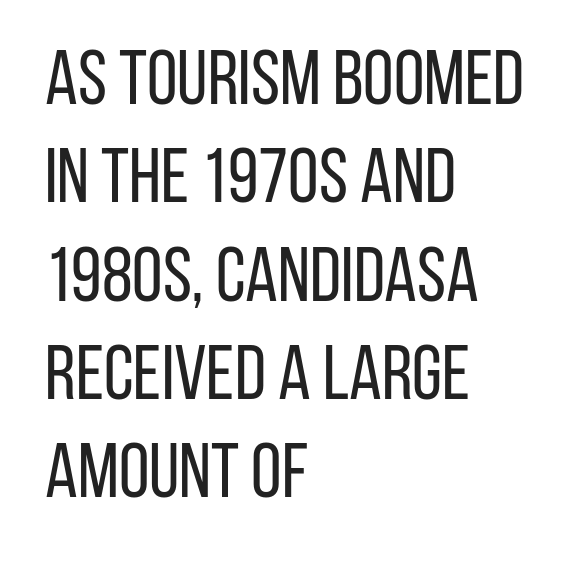
Tracking here is standard; glyphs follow each other at the usual distance. Think of a printed novel: that variable character pitch is what you see here. The cut favours lightness, reaching ordinary text weight at its darkest. Type style note: lacks serifs.
